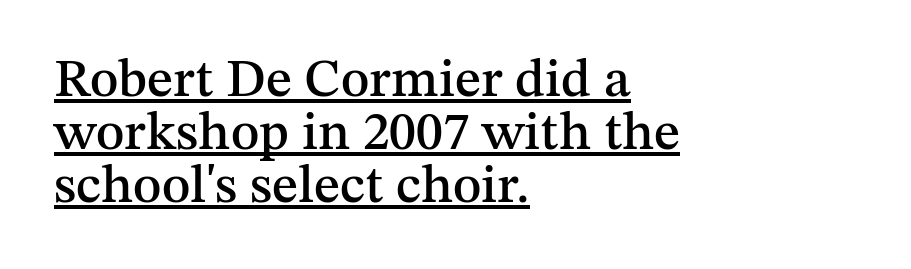
Q: Is the text italic (slanted)? A: No, it is upright.
Q: Is the typeface a serif or a sans-serif typeface? A: Serif.
Q: Is the text underlined? A: Yes.
Q: How is the paragraph aligned? A: Left-aligned.
Q: Is the spacing between letters normal or unusually wide? A: Normal.
Q: Is the spacing between lines tight, normal or loose? A: Tight.
Q: Width (condensed, normal, or wide)? A: Normal.
Q: Stroke contrast? A: Medium.
Q: x-height? A: Medium.
Q: Monospaced? A: No.
